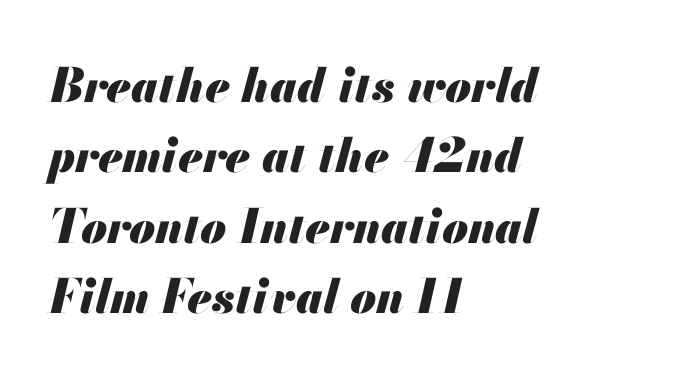
The rendering uses natural spacing where letterforms have individual widths. Its strokes are broad and dark, the hallmark of bold type. Unmarked baselines from the first word to the last. Italic: yes, the glyphs are oblique. Teacher's note: observe the even left margin — that is flush-left alignment.
